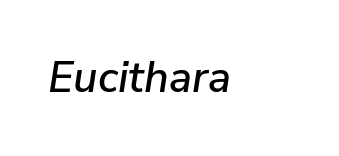
{"italic": "yes", "lean": "right", "slant_degrees": 9, "width": "normal", "stroke_contrast": "low", "x_height": "medium", "monospaced": "no", "underline": "no", "letter_spacing": "normal", "letter_spacing_em": 0.0, "glyph_px": 43}
